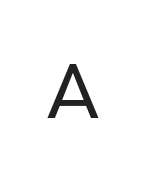
Q: Is the text bold? A: No.
Q: Is the text italic (slanted)? A: No, it is upright.
Q: Is the typeface a serif or a sans-serif typeface? A: Sans-serif.
Q: Is the text underlined? A: No.
Q: Is the spacing between letters normal or unusually wide? A: Normal.
Q: Width (condensed, normal, or wide)? A: Normal.
Q: Stroke contrast? A: Low.
Q: x-height? A: Medium.
Q: Monospaced? A: No.
